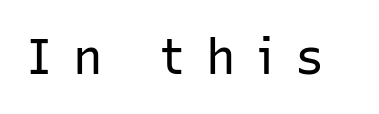
Q: Is the text bold? A: No.
Q: Is the text italic (slanted)? A: No, it is upright.
Q: Is the typeface a serif or a sans-serif typeface? A: Sans-serif.
Q: Is the text underlined? A: No.
Q: Is the spacing between letters normal or unusually wide? A: Unusually wide.
Q: Width (condensed, normal, or wide)? A: Normal.
Q: Stroke contrast? A: Low.
Q: x-height? A: Medium.
Q: Monospaced? A: No.
